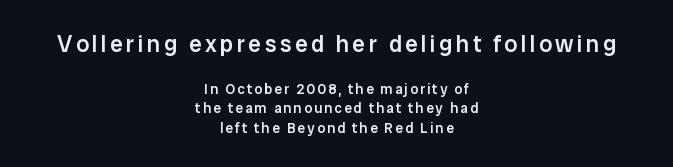
{"italic": "no", "bold": "semi", "underline": "no", "align": "center", "line_spacing": "normal", "line_spacing_ratio": 1.4, "larger_block": "first", "size_ratio": 1.64, "glyph_px": 23}
